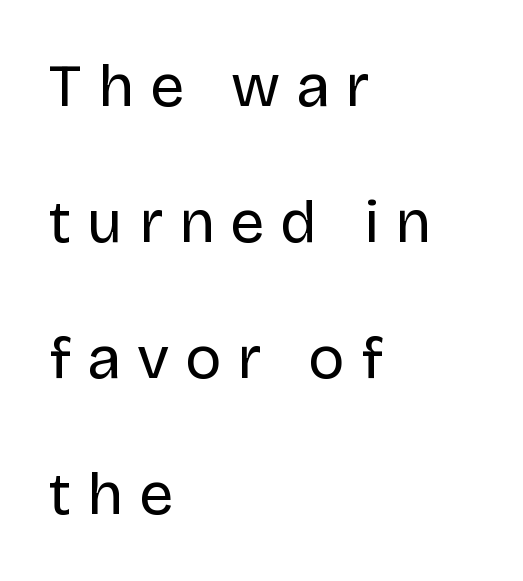
Q: Is the text bold? A: No.
Q: Is the text italic (slanted)? A: No, it is upright.
Q: Is the typeface a serif or a sans-serif typeface? A: Sans-serif.
Q: Is the text underlined? A: No.
Q: How is the paragraph aligned? A: Left-aligned.
Q: Is the spacing between letters normal or unusually wide? A: Unusually wide.
Q: Is the spacing between lines tight, normal or loose? A: Loose.
Q: Width (condensed, normal, or wide)? A: Normal.
Q: Stroke contrast? A: Low.
Q: x-height? A: Large.
Q: Monospaced? A: No.
